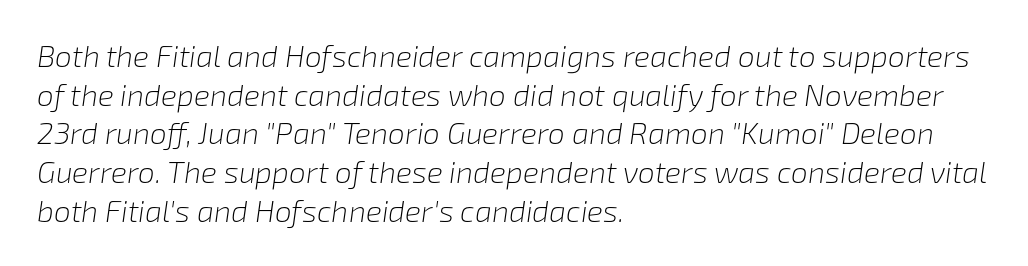
The image shows 30 px light type, italic (leaning right); set left-aligned, normal line spacing (1.29x), normal letter spacing, not underlined; low stroke contrast and a medium x-height.
